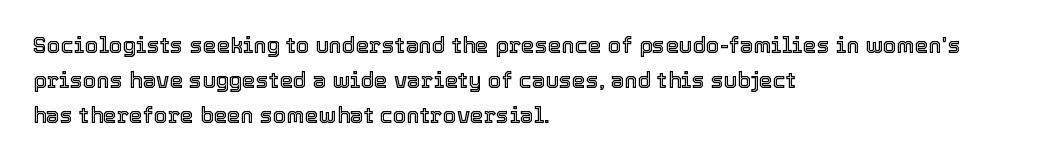
The image shows 22 px text type, upright; set left-aligned, normal line spacing (1.58x), normal letter spacing, not underlined.
